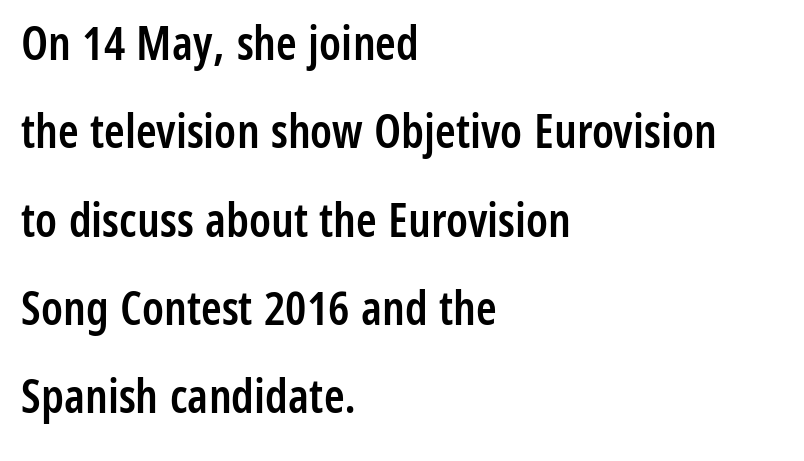
{"serif": "no", "italic": "no", "bold": "semi", "weight": "semibold", "width": "condensed", "stroke_contrast": "low", "x_height": "medium", "monospaced": "no", "underline": "no", "align": "left", "line_spacing_ratio": 1.88, "letter_spacing": "normal", "letter_spacing_em": 0.0, "glyph_px": 47}
